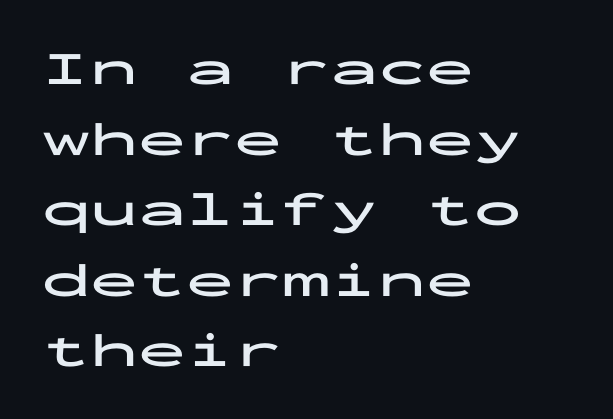
The image shows 48 px bold, wide sans-serif type, upright, monospaced; set left-aligned, normal line spacing (1.47x), normal letter spacing, not underlined; low stroke contrast and a medium x-height.
